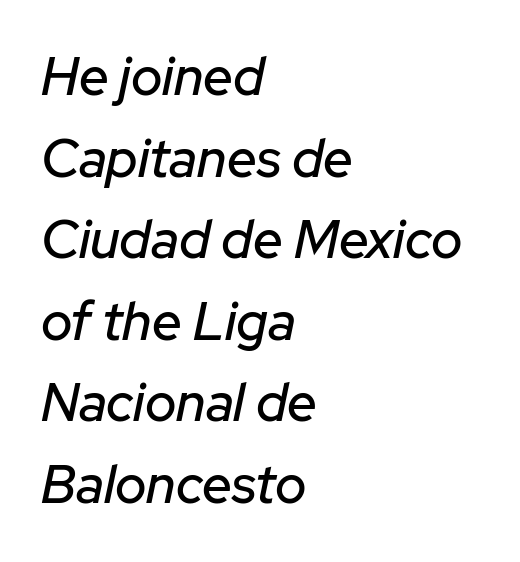
{"italic": "yes", "lean": "right", "slant_degrees": 12, "width": "normal", "stroke_contrast": "low", "x_height": "medium", "monospaced": "no", "underline": "no", "align": "left", "line_spacing": "normal", "line_spacing_ratio": 1.54, "letter_spacing": "normal", "letter_spacing_em": 0.0, "glyph_px": 53}
